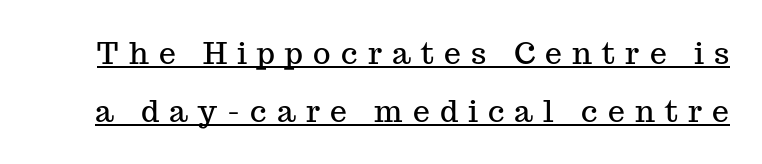
{"serif": "yes", "italic": "no", "width": "normal", "stroke_contrast": "medium", "x_height": "medium", "monospaced": "no", "underline": "yes", "line_spacing": "loose", "line_spacing_ratio": 1.93, "letter_spacing": "wide", "letter_spacing_em": 0.34, "glyph_px": 30}
